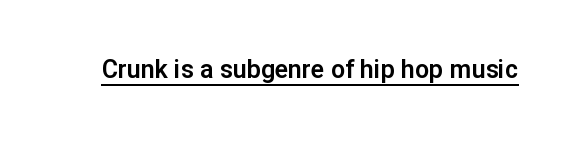
{"italic": "no", "underline": "yes", "letter_spacing": "normal", "letter_spacing_em": 0.0, "glyph_px": 25}
